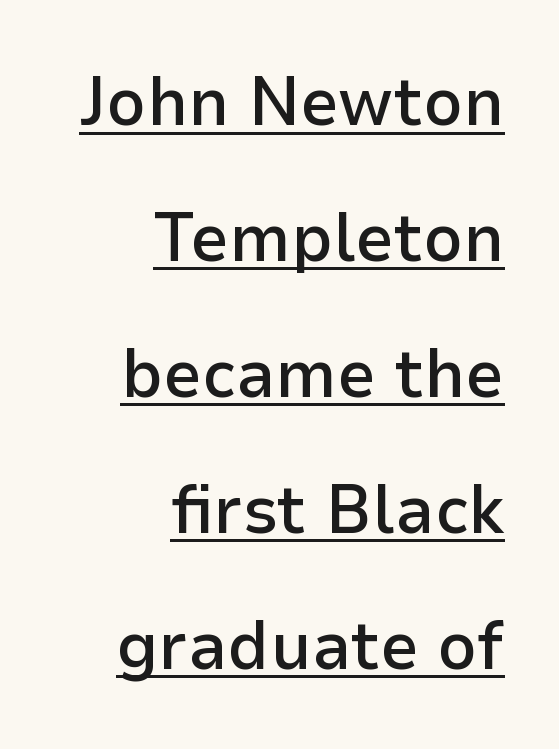
{"serif": "no", "italic": "no", "bold": "semi", "weight": "semibold", "width": "normal", "stroke_contrast": "low", "x_height": "medium", "monospaced": "no", "underline": "yes", "align": "right", "line_spacing": "loose", "line_spacing_ratio": 1.97, "letter_spacing": "normal", "letter_spacing_em": 0.0, "glyph_px": 69}
